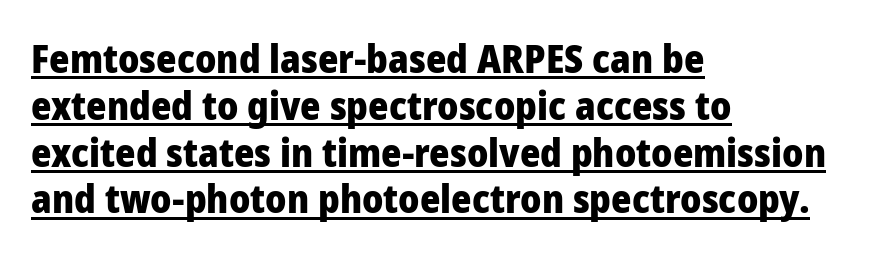
Like a heading marked for emphasis, these lines bear an underscore. Tracking here is standard; glyphs follow each other at the usual distance. Unlike italic type, these characters show no tilt at all. Do the characters align in a grid? No, the font is proportional.
